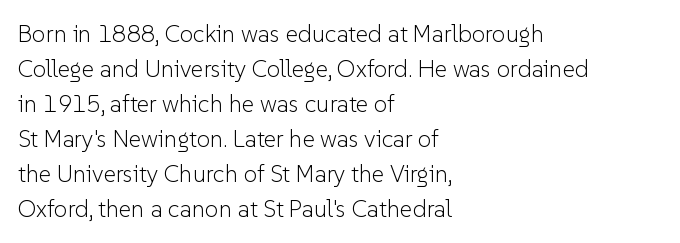
{"italic": "no", "bold": "no", "underline": "no", "align": "left", "line_spacing": "normal", "line_spacing_ratio": 1.46, "letter_spacing": "normal", "letter_spacing_em": 0.0, "glyph_px": 24}
